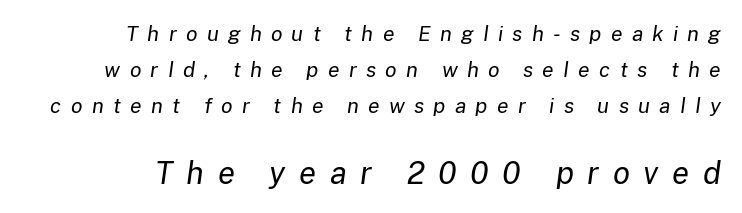
The passage shown is not bold in any degree. When letters slant like this, we call the style italic. Character widths vary here, with narrow letters taking less room than wide ones. Look at the glyph heights: the lower group is clearly the bigger setting.
